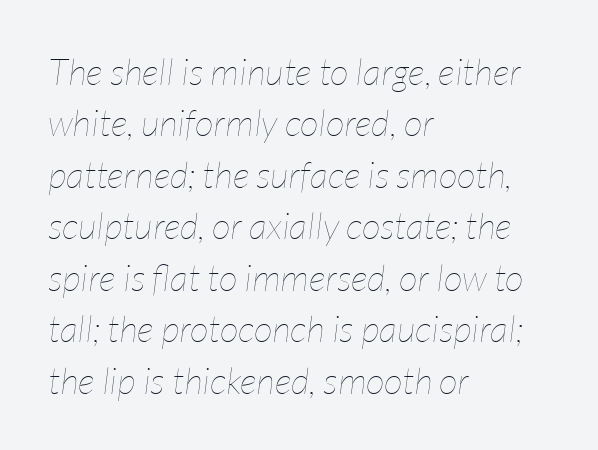
This sample has the flowing, uneven cadence of proportional lettering. A clean baseline with only descenders dipping below it. Alignment: flush left. The letterforms sit shoulder to shoulder at normal distance. Looking at the ascenders, they clearly lean. What's the leading like? Ordinary, nothing unusual.
